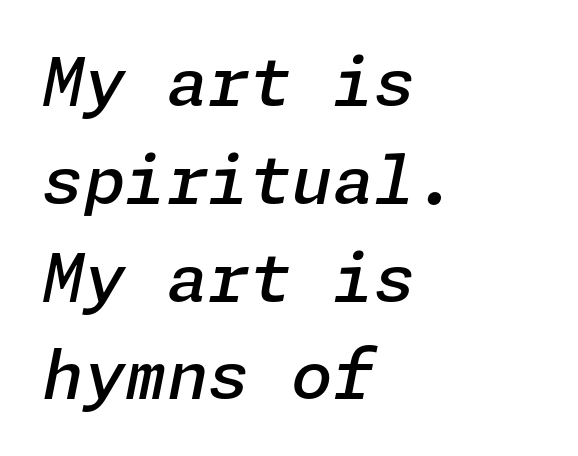
{"italic": "yes", "lean": "right", "slant_degrees": 11, "bold": "semi", "weight": "semibold", "width": "normal", "stroke_contrast": "low", "x_height": "medium", "underline": "no", "align": "left", "line_spacing": "normal", "line_spacing_ratio": 1.46, "letter_spacing": "normal", "letter_spacing_em": 0.0, "glyph_px": 67}
